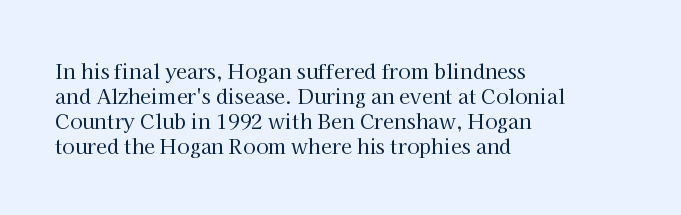
Q: Is the text bold? A: No.
Q: Is the text italic (slanted)? A: No, it is upright.
Q: Is the text underlined? A: No.
Q: How is the paragraph aligned? A: Left-aligned.
Q: Is the spacing between letters normal or unusually wide? A: Normal.
Q: Is the spacing between lines tight, normal or loose? A: Normal.
